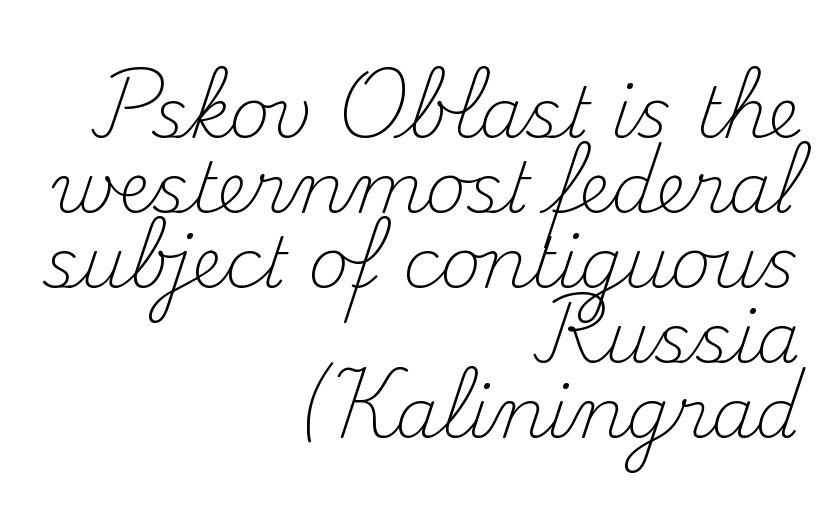
Q: Is the text bold? A: No.
Q: Is the text italic (slanted)? A: Yes.
Q: Is the typeface a serif or a sans-serif typeface? A: Serif.
Q: Is the text underlined? A: No.
Q: How is the paragraph aligned? A: Right-aligned.
Q: Is the spacing between letters normal or unusually wide? A: Normal.
Q: Is the spacing between lines tight, normal or loose? A: Tight.
Q: Width (condensed, normal, or wide)? A: Normal.
Q: Stroke contrast? A: Medium.
Q: x-height? A: Small.
Q: Monospaced? A: No.
